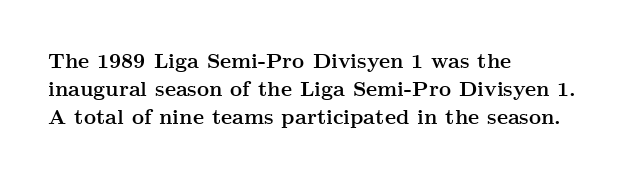
{"italic": "no", "bold": "yes", "underline": "no", "align": "left", "line_spacing": "normal", "line_spacing_ratio": 1.33, "letter_spacing": "normal", "letter_spacing_em": 0.0, "glyph_px": 21}
